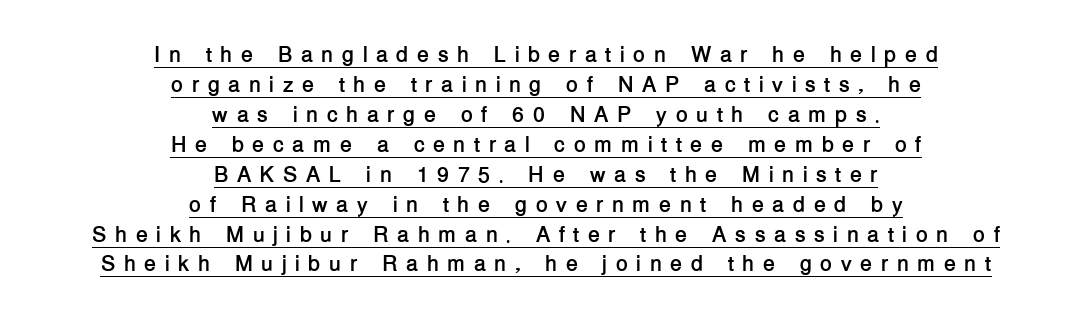
The image shows 22 px bold type, upright; set centered, normal line spacing (1.36x), unusually wide letter spacing (+0.38 em), underlined.
